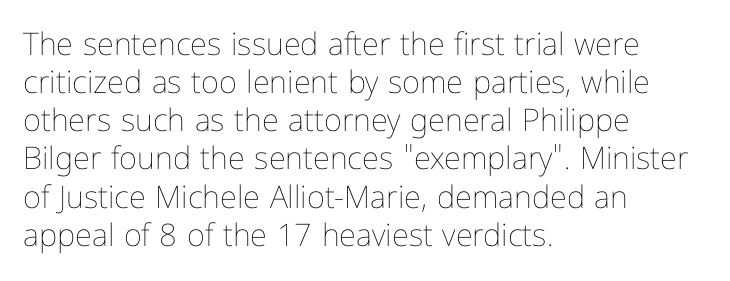
Q: Is the text bold? A: No.
Q: Is the text italic (slanted)? A: No, it is upright.
Q: Is the text underlined? A: No.
Q: How is the paragraph aligned? A: Left-aligned.
Q: Is the spacing between letters normal or unusually wide? A: Normal.
Q: Width (condensed, normal, or wide)? A: Condensed.
Q: Stroke contrast? A: Low.
Q: x-height? A: Medium.
Q: Monospaced? A: No.
